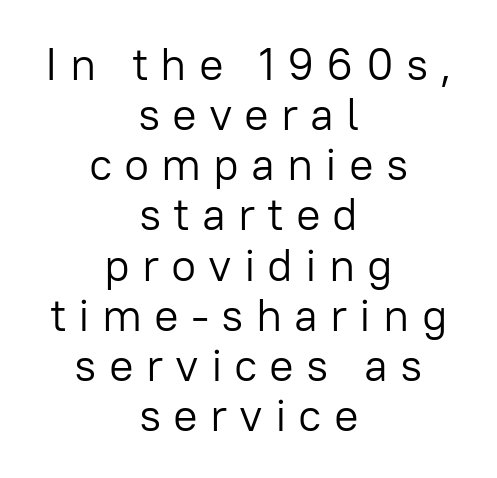
The rendering uses a small line-height, squeezing the rows. Quick note: underline off. The compositor balanced each line on the midline. A typesetter would call this heavily tracked-out type.
